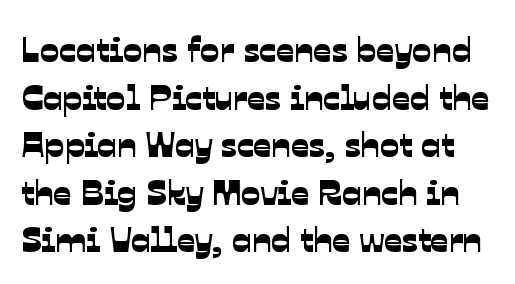
The image shows 36 px sans-serif type; set normal line spacing (1.32x), normal letter spacing, not underlined; low stroke contrast and a medium x-height.
